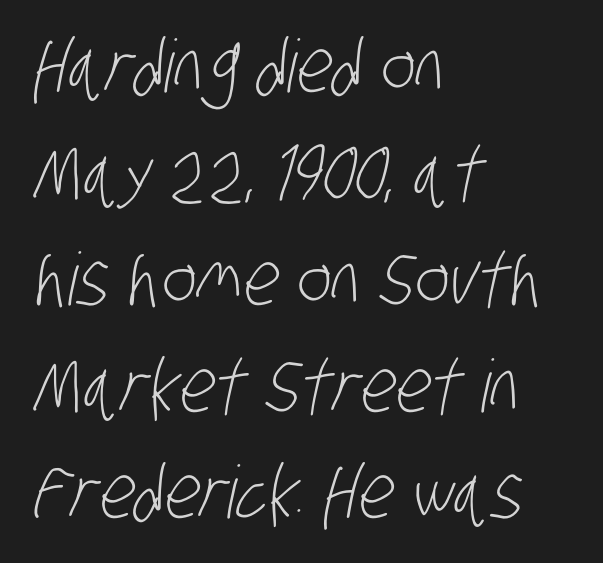
The image shows 73 px light, condensed sans-serif type; set left-aligned, normal line spacing (1.46x), normal letter spacing, not underlined; low stroke contrast and a large x-height.
